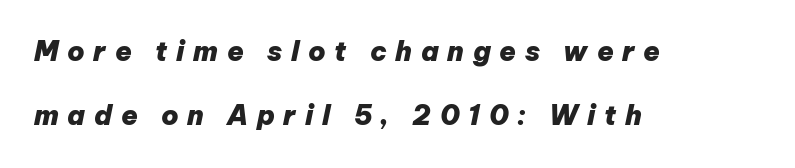
There is plenty of visible air inserted between adjacent glyphs. Quick note: italic. Does the copy run flush right? No — it runs flush left. Reading down the column, the eye jumps a long way to each next line.
